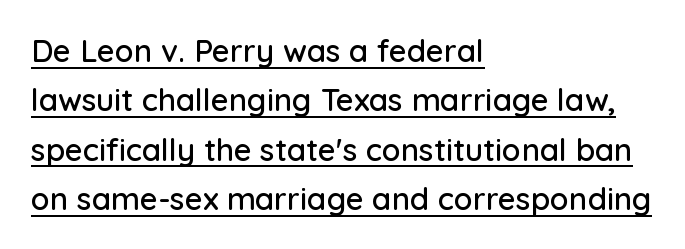
{"serif": "no", "italic": "no", "width": "normal", "stroke_contrast": "low", "x_height": "medium", "monospaced": "no", "underline": "yes", "align": "left", "line_spacing": "normal", "line_spacing_ratio": 1.59, "letter_spacing": "normal", "letter_spacing_em": 0.0, "glyph_px": 31}
